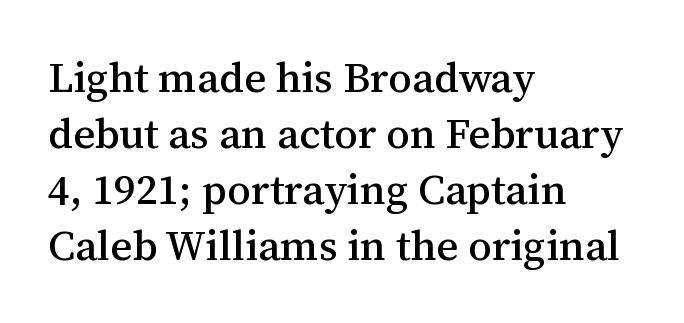
Here the designer chose a conventional face with non-uniform glyph widths. Is there any slant? The stems are plumb. You could call the tracking neutral — neither tight nor loose. The designer went with a serif here, giving each stem small feet. The space between consecutive lines is moderate.
